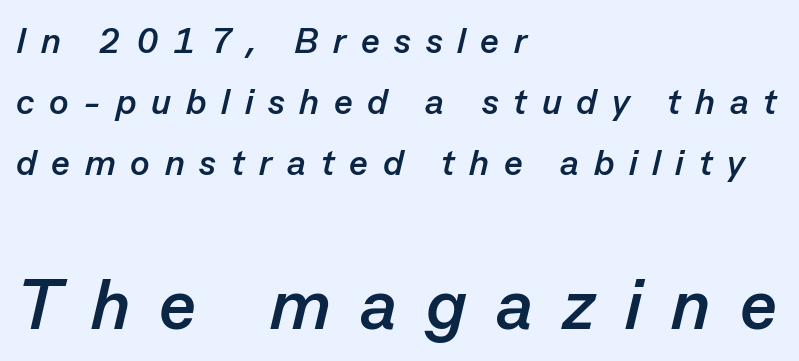
Q: Is the text bold? A: Yes.
Q: Is the text italic (slanted)? A: Yes, it leans right by about 13 degrees.
Q: Is the text underlined? A: No.
Q: How is the paragraph aligned? A: Left-aligned.
Q: Is the spacing between letters normal or unusually wide? A: Unusually wide.
Q: Is the spacing between lines tight, normal or loose? A: Normal.
Q: Which block of text is set in a larger size, the first (top) or the second (bottom)? A: The second (bottom) one.
Q: Width (condensed, normal, or wide)? A: Normal.
Q: Stroke contrast? A: Low.
Q: x-height? A: Medium.
Q: Monospaced? A: No.
